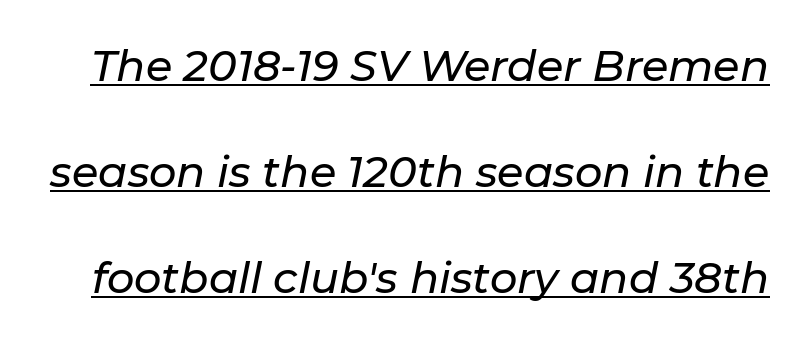
This rendering features underlined lettering. Designer's note — italics engaged. One glance says open: line gaps are wider than usual. Do the characters align in a grid? No, the font is proportional.
